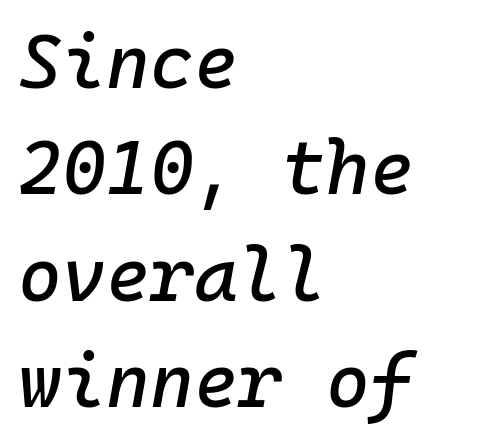
{"italic": "yes", "lean": "right", "slant_degrees": 10, "width": "normal", "stroke_contrast": "low", "x_height": "medium", "monospaced": "yes", "underline": "no", "align": "left", "line_spacing": "normal", "line_spacing_ratio": 1.42, "letter_spacing": "normal", "letter_spacing_em": 0.0, "glyph_px": 75}
